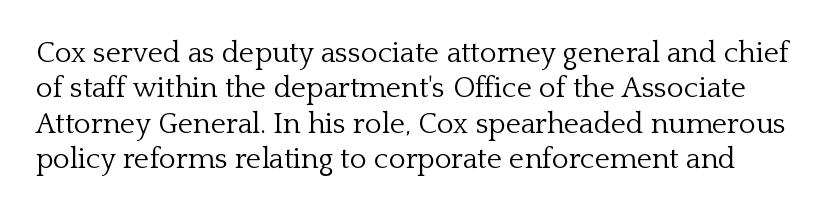
{"serif": "yes", "italic": "no", "bold": "no", "weight": "light", "width": "normal", "stroke_contrast": "low", "x_height": "medium", "monospaced": "no", "underline": "no", "line_spacing_ratio": 1.22, "letter_spacing": "normal", "letter_spacing_em": 0.0, "glyph_px": 29}
